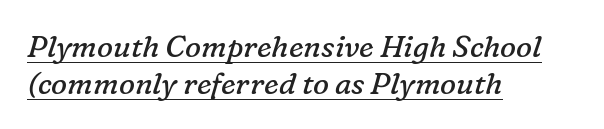
The image shows 30 px regular-weight serif type, italic (leaning right); set left-aligned, line spacing 1.22x, normal letter spacing, underlined; low stroke contrast and a medium x-height.
